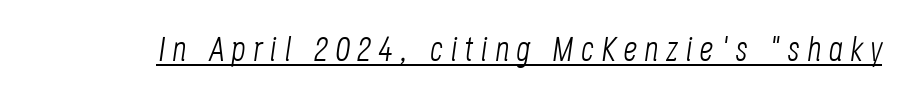
Q: Is the text bold? A: No.
Q: Is the text italic (slanted)? A: Yes, it leans right by about 8 degrees.
Q: Is the text underlined? A: Yes.
Q: Is the spacing between letters normal or unusually wide? A: Unusually wide.
Q: Width (condensed, normal, or wide)? A: Condensed.
Q: Stroke contrast? A: Low.
Q: x-height? A: Large.
Q: Monospaced? A: No.
